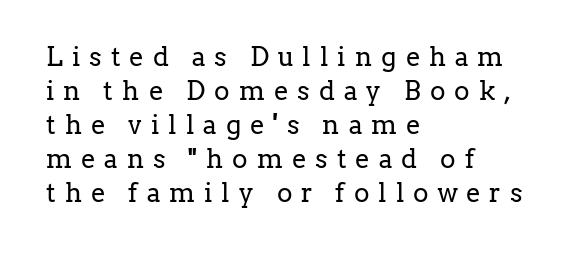
Q: Is the text bold? A: No.
Q: Is the text italic (slanted)? A: No, it is upright.
Q: Is the text underlined? A: No.
Q: How is the paragraph aligned? A: Left-aligned.
Q: Is the spacing between letters normal or unusually wide? A: Unusually wide.
Q: Is the spacing between lines tight, normal or loose? A: Normal.
